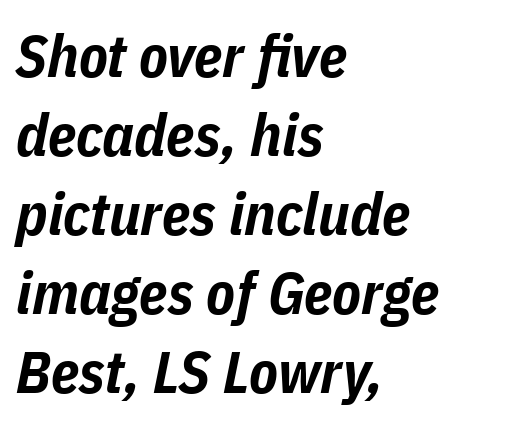
Q: Is the text bold? A: Yes.
Q: Is the text italic (slanted)? A: Yes, it leans right by about 11 degrees.
Q: Is the text underlined? A: No.
Q: How is the paragraph aligned? A: Left-aligned.
Q: Is the spacing between letters normal or unusually wide? A: Normal.
Q: Is the spacing between lines tight, normal or loose? A: Normal.
Q: Width (condensed, normal, or wide)? A: Condensed.
Q: Stroke contrast? A: Low.
Q: x-height? A: Medium.
Q: Monospaced? A: No.
